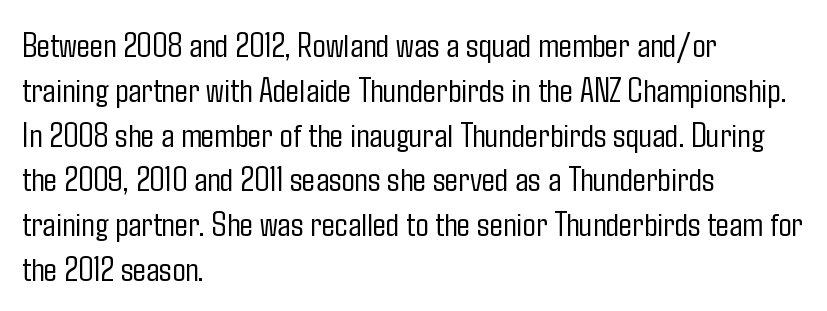
Unmarked baselines from the first word to the last. Short and long lines alike share a common starting point at left. These lines are rendered in a variable-pitch font. The leading is moderate, giving the passage an even texture. This rendering employs a face without finishing strokes, i.e., a sans-serif.
